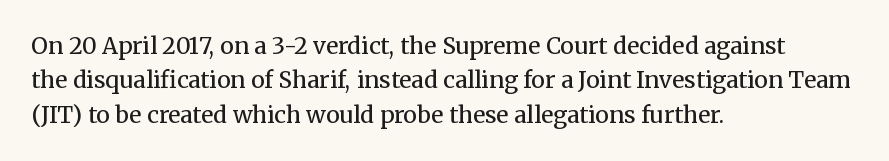
The image shows 23 px text type, upright; set left-aligned, normal line spacing (1.49x), normal letter spacing, not underlined.
